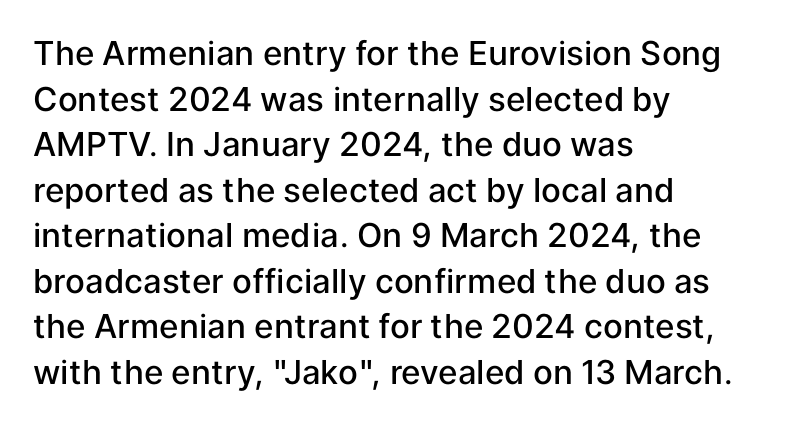
Q: Is the text bold? A: Semi-bold.
Q: Is the text italic (slanted)? A: No, it is upright.
Q: Is the typeface a serif or a sans-serif typeface? A: Sans-serif.
Q: Is the text underlined? A: No.
Q: How is the paragraph aligned? A: Left-aligned.
Q: Is the spacing between letters normal or unusually wide? A: Normal.
Q: Is the spacing between lines tight, normal or loose? A: Normal.
Q: Width (condensed, normal, or wide)? A: Normal.
Q: Stroke contrast? A: Low.
Q: x-height? A: Medium.
Q: Monospaced? A: No.
